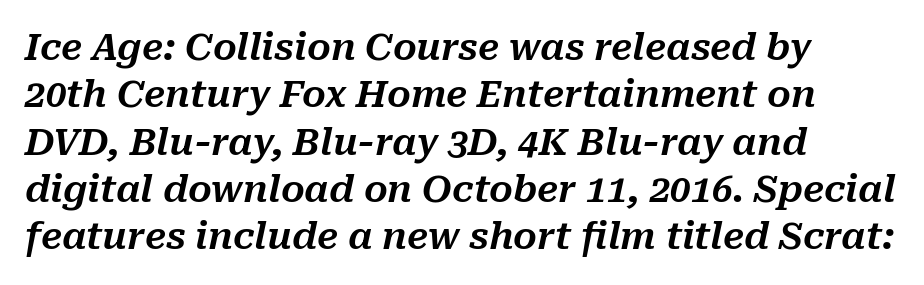
Do the characters align in a grid? No, the font is proportional. These lines stack with their left ends in a neat column. Does the leading feel generous? No, just average. The specimen reads as italic at a glance. Type without underlining. This sample uses plain, unmodified letter spacing.
